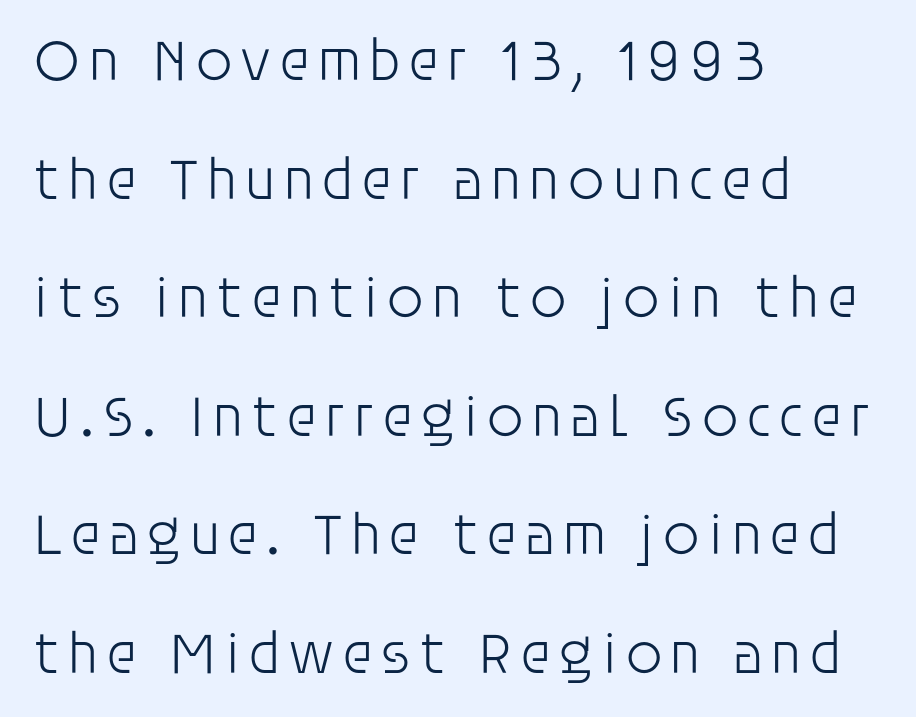
The image shows 59 px light sans-serif type, upright; set left-aligned, loose line spacing (2.01x), not underlined; low stroke contrast and a large x-height.
